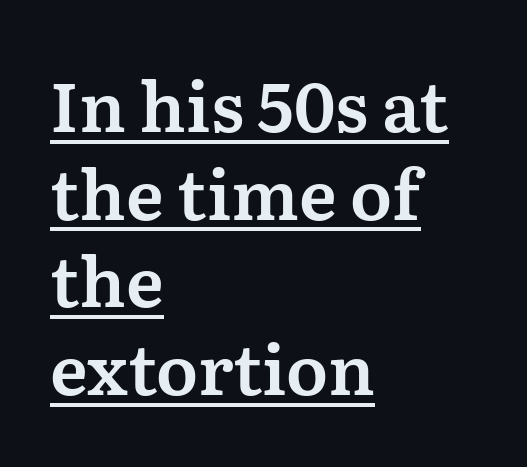
{"serif": "yes", "italic": "no", "width": "normal", "stroke_contrast": "medium", "x_height": "medium", "monospaced": "no", "underline": "yes", "align": "left", "line_spacing": "normal", "line_spacing_ratio": 1.27, "letter_spacing": "normal", "letter_spacing_em": 0.0, "glyph_px": 69}
